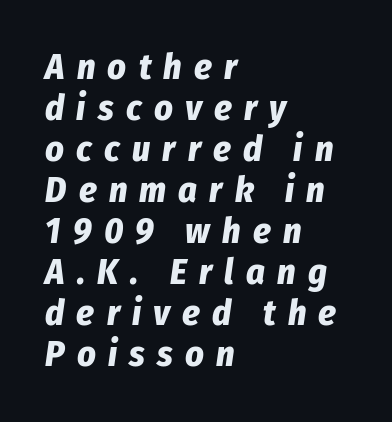
The image shows 36 px bold, condensed type, italic (leaning right); set left-aligned, tight line spacing (1.14x), unusually wide letter spacing (+0.34 em), not underlined; low stroke contrast and a medium x-height.
